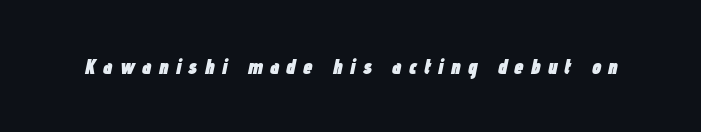
Nobody drew a line under any word here. The characters look thick and weighty, a clear bold. The passage shown leans; its letterforms are oblique. Honestly, the letter spacing is so wide it's the main thing you notice.
